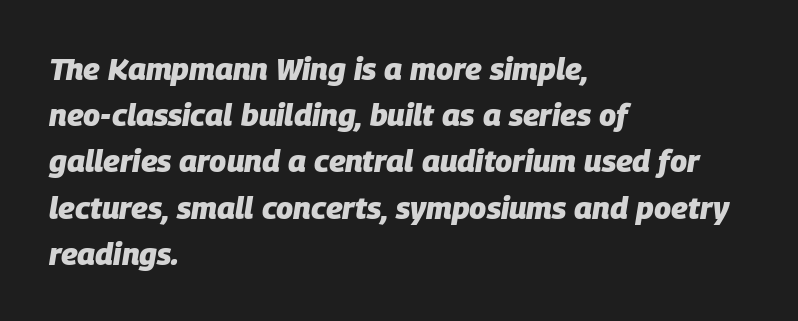
Q: Is the text bold? A: Yes.
Q: Is the text italic (slanted)? A: Yes, it leans right by about 9 degrees.
Q: Is the text underlined? A: No.
Q: How is the paragraph aligned? A: Left-aligned.
Q: Is the spacing between letters normal or unusually wide? A: Normal.
Q: Is the spacing between lines tight, normal or loose? A: Normal.
Q: Width (condensed, normal, or wide)? A: Normal.
Q: Stroke contrast? A: Low.
Q: x-height? A: Large.
Q: Monospaced? A: No.
